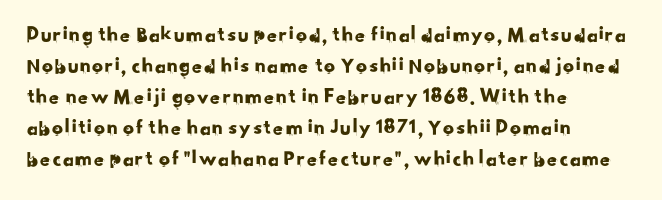
In CSS terms this would be text-align: left. Type without underlining. Does the leading feel generous? No, just average. Does extra space separate the letters? No, they use regular spacing.
